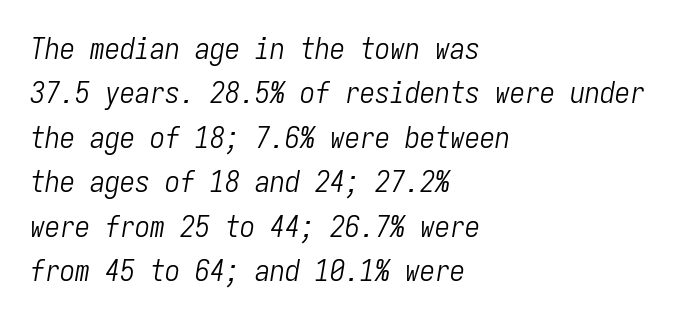
{"italic": "yes", "lean": "right", "slant_degrees": 9, "bold": "no", "weight": "light", "width": "condensed", "stroke_contrast": "low", "x_height": "medium", "monospaced": "yes", "underline": "no", "align": "left", "line_spacing": "normal", "line_spacing_ratio": 1.48, "letter_spacing": "normal", "letter_spacing_em": 0.0, "glyph_px": 30}
